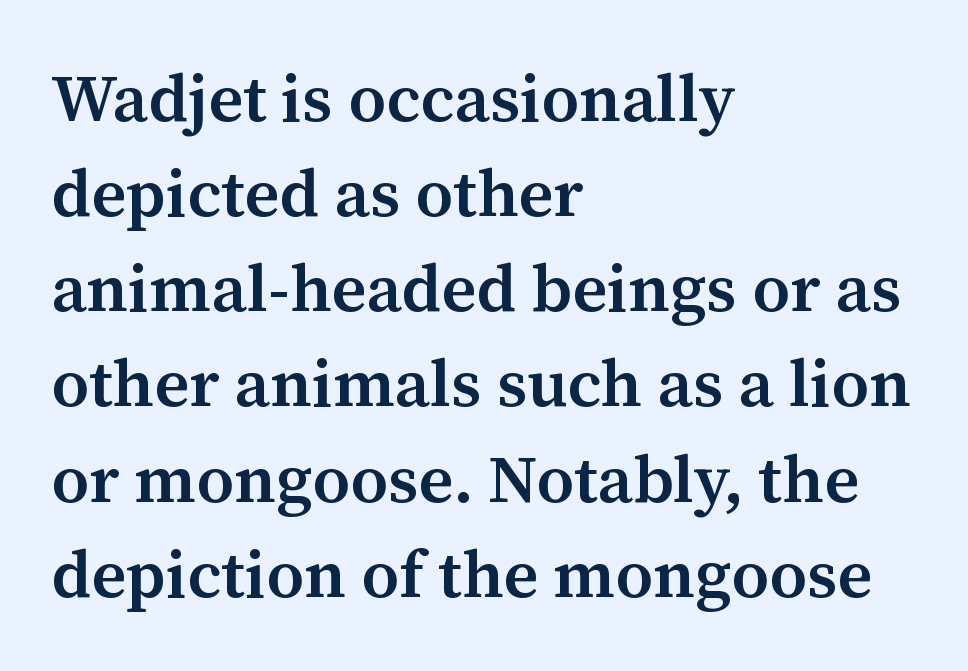
The image shows 67 px semibold serif type, upright; set left-aligned, normal line spacing (1.42x), normal letter spacing, not underlined; medium stroke contrast and a medium x-height.
